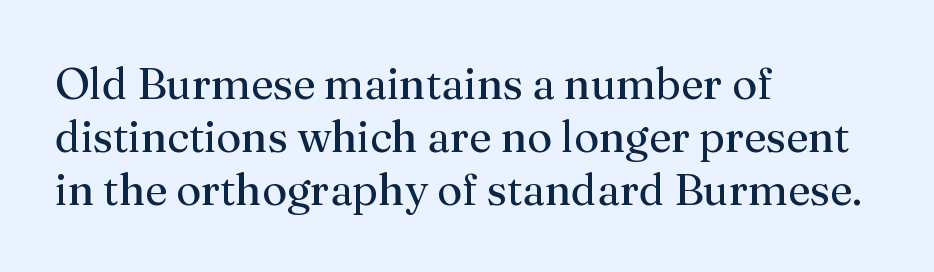
{"serif": "yes", "italic": "no", "bold": "no", "weight": "regular", "width": "normal", "stroke_contrast": "medium", "x_height": "medium", "monospaced": "no", "underline": "no", "align": "left", "line_spacing_ratio": 1.2, "letter_spacing": "normal", "letter_spacing_em": 0.0, "glyph_px": 44}
